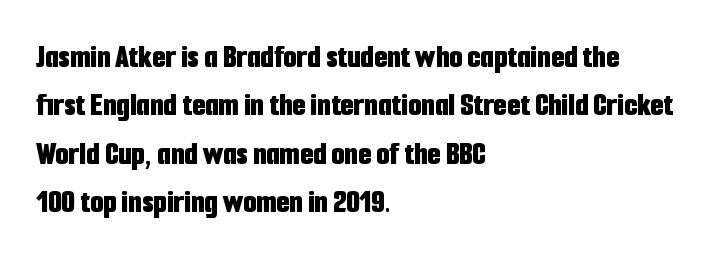
The axis of the letterforms is exactly vertical. These lines are rendered in a variable-pitch font. This sample is left-justified, so line endings fall wherever the words run out. Each row of text sits above clean, open space. No extra tracking has been applied to these lines.
